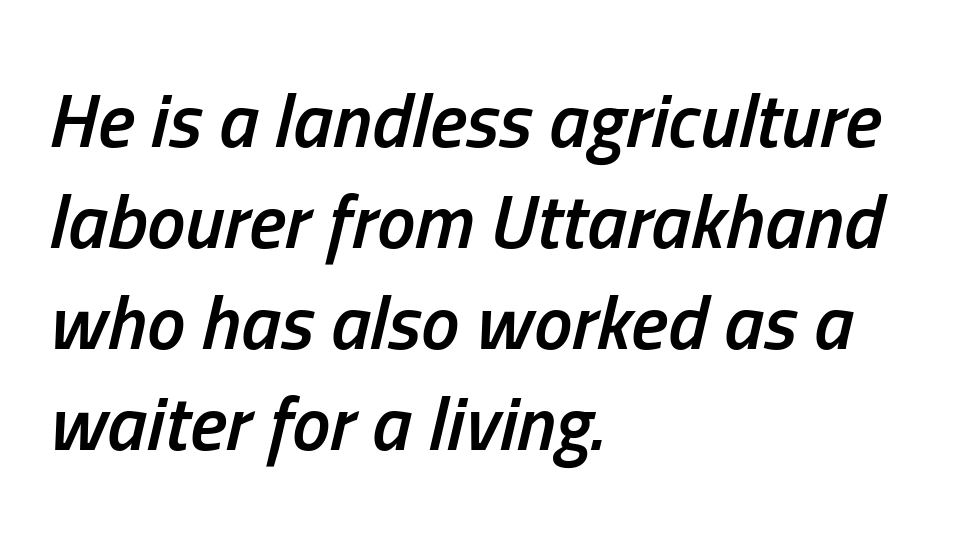
{"italic": "yes", "lean": "right", "slant_degrees": 13, "bold": "semi", "weight": "semibold", "width": "condensed", "stroke_contrast": "low", "x_height": "medium", "monospaced": "no", "underline": "no", "align": "left", "line_spacing": "normal", "line_spacing_ratio": 1.31, "letter_spacing": "normal", "letter_spacing_em": 0.0, "glyph_px": 77}
